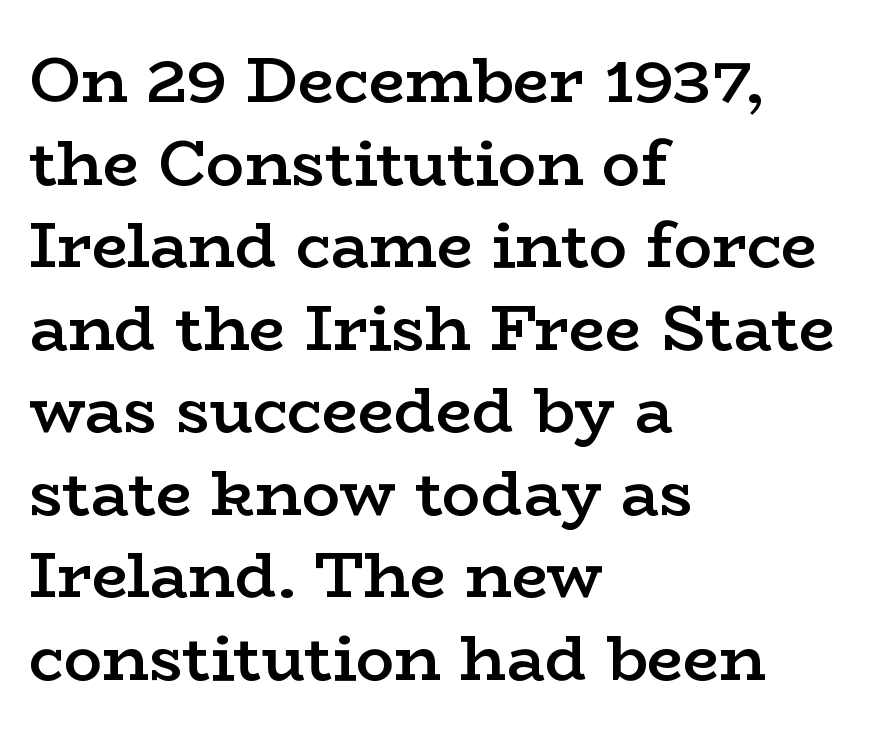
The image shows 64 px semibold, wide serif type, upright; set left-aligned, normal line spacing (1.29x), normal letter spacing, not underlined; low stroke contrast and a medium x-height.
